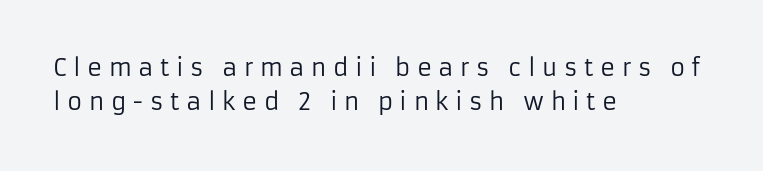
The image shows 23 px text type, upright; set left-aligned, normal line spacing (1.5x), unusually wide letter spacing (+0.28 em), not underlined.
